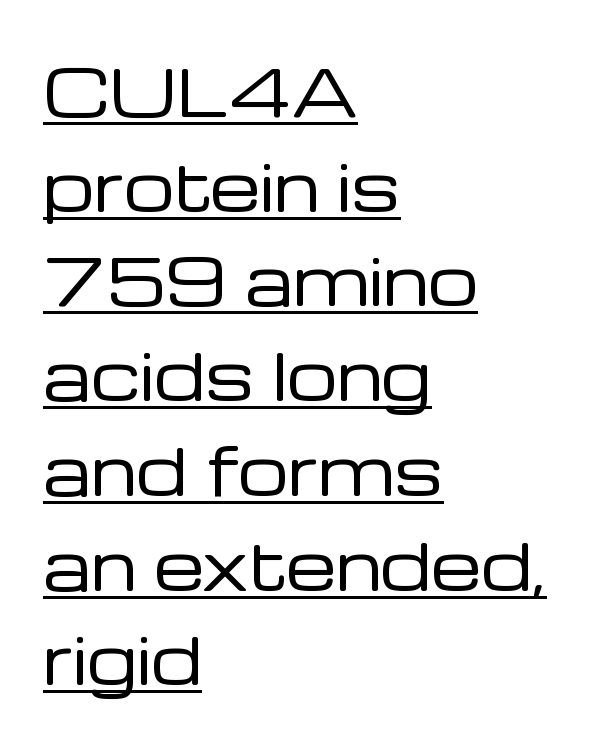
The ragged edge is on the right, which tells us the setting is flush left. This reads as an unemphasized weight, regular at the heaviest. When letters stand straight like this, we call the style roman or upright. Observe the ordinary spacing: letters are neighbours, not strangers. This sample has the flowing, uneven cadence of proportional lettering. The lettering is marked with a stroke running underneath it.
